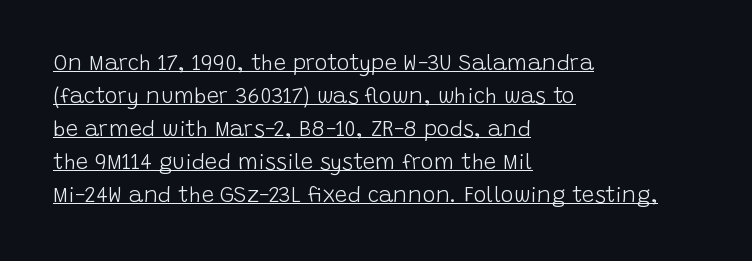
Does the leading feel generous? No, just average. Is this a heavy cut? Hardly; it is regular or lighter. Default kerning and tracking; the words read as compact shapes. Is there any slant? The stems are plumb.
